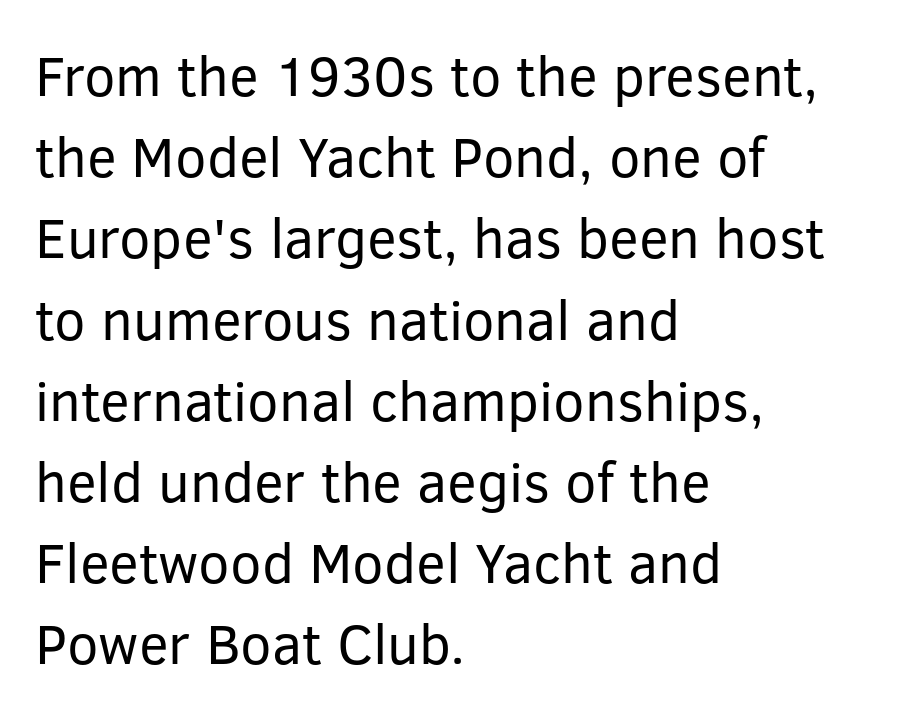
The image shows 56 px regular-weight sans-serif type, upright; set left-aligned, normal line spacing (1.45x), normal letter spacing, not underlined; low stroke contrast and a medium x-height.
